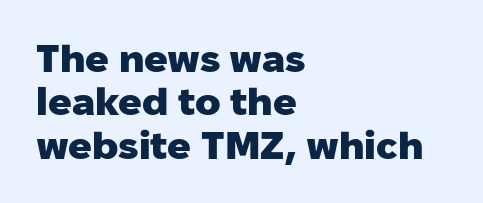
The image shows 39 px heavy sans-serif type, upright; set left-aligned, tight line spacing (1.11x), normal letter spacing, not underlined; low stroke contrast and a medium x-height.
